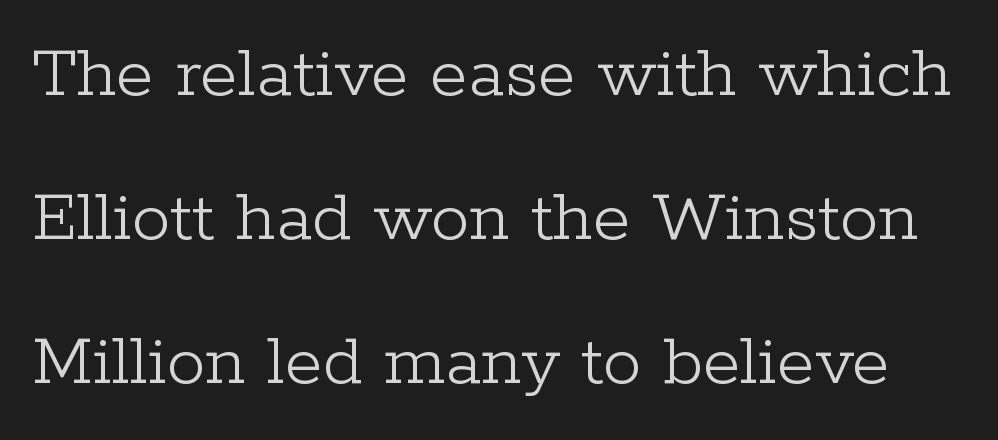
Nothing heavy about these letters — not bold at all. Posture: upright roman. The string is rendered with underlining switched off. Little horizontal feet cap the strokes, marking this as serif type.
